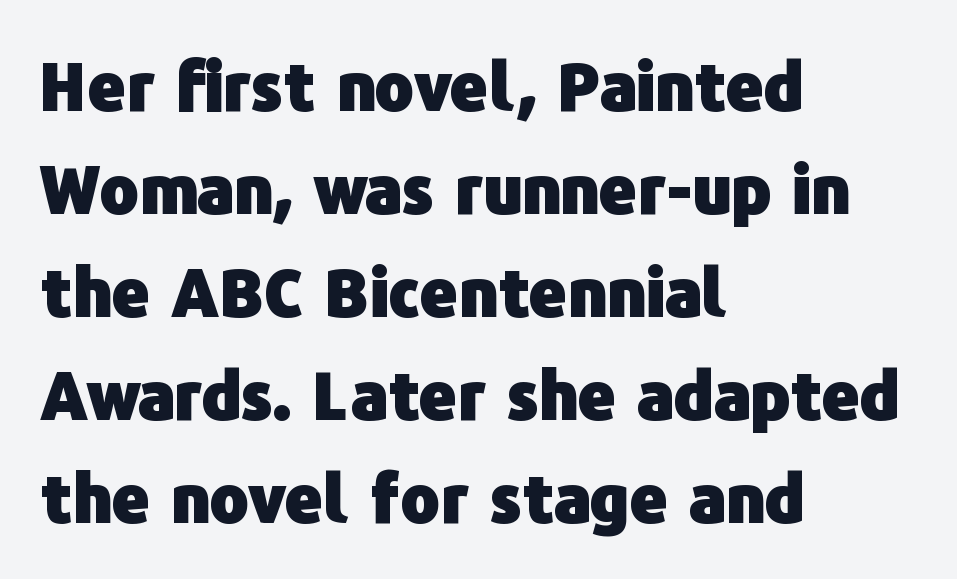
Q: Is the text bold? A: Yes.
Q: Is the text italic (slanted)? A: No, it is upright.
Q: Is the typeface a serif or a sans-serif typeface? A: Sans-serif.
Q: Is the text underlined? A: No.
Q: How is the paragraph aligned? A: Left-aligned.
Q: Is the spacing between letters normal or unusually wide? A: Normal.
Q: Is the spacing between lines tight, normal or loose? A: Normal.
Q: Width (condensed, normal, or wide)? A: Normal.
Q: Stroke contrast? A: Low.
Q: x-height? A: Medium.
Q: Monospaced? A: No.
